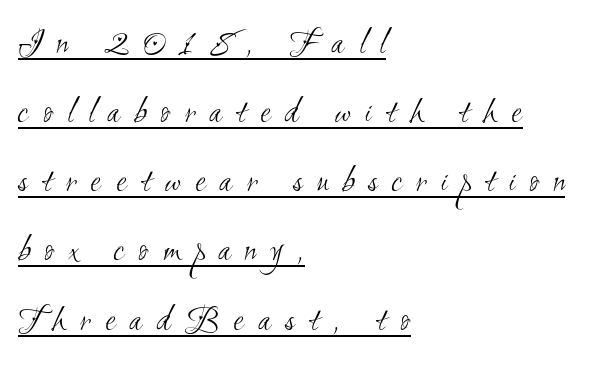
{"serif": "no", "bold": "no", "weight": "light", "width": "condensed", "stroke_contrast": "medium", "x_height": "small", "monospaced": "no", "underline": "yes", "align": "left", "line_spacing_ratio": 1.82, "letter_spacing": "wide", "letter_spacing_em": 0.37, "glyph_px": 38}
